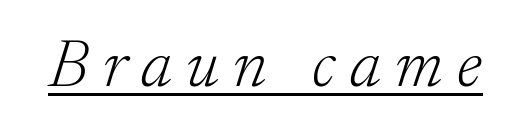
Q: Is the text bold? A: No.
Q: Is the text italic (slanted)? A: Yes, it leans right by about 17 degrees.
Q: Is the typeface a serif or a sans-serif typeface? A: Serif.
Q: Is the text underlined? A: Yes.
Q: Is the spacing between letters normal or unusually wide? A: Unusually wide.
Q: Width (condensed, normal, or wide)? A: Normal.
Q: Stroke contrast? A: Low.
Q: x-height? A: Small.
Q: Monospaced? A: No.
